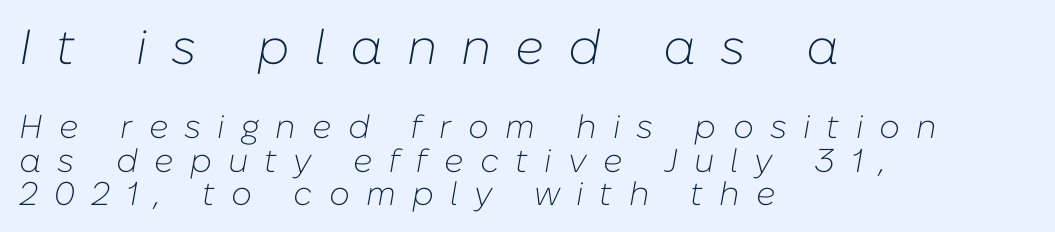
{"italic": "yes", "lean": "right", "slant_degrees": 10, "bold": "no", "weight": "light", "width": "normal", "stroke_contrast": "low", "x_height": "medium", "monospaced": "no", "underline": "no", "align": "left", "line_spacing": "tight", "line_spacing_ratio": 1.02, "letter_spacing": "wide", "letter_spacing_em": 0.49, "larger_block": "first", "size_ratio": 1.48, "glyph_px": 49}
